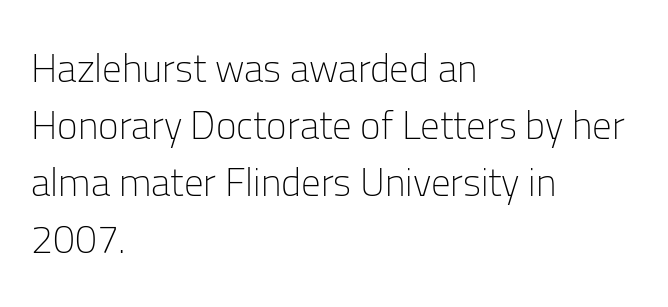
{"serif": "no", "italic": "no", "bold": "no", "weight": "light", "width": "normal", "stroke_contrast": "low", "x_height": "medium", "monospaced": "no", "underline": "no", "align": "left", "line_spacing": "normal", "line_spacing_ratio": 1.46, "letter_spacing": "normal", "letter_spacing_em": 0.0, "glyph_px": 39}
